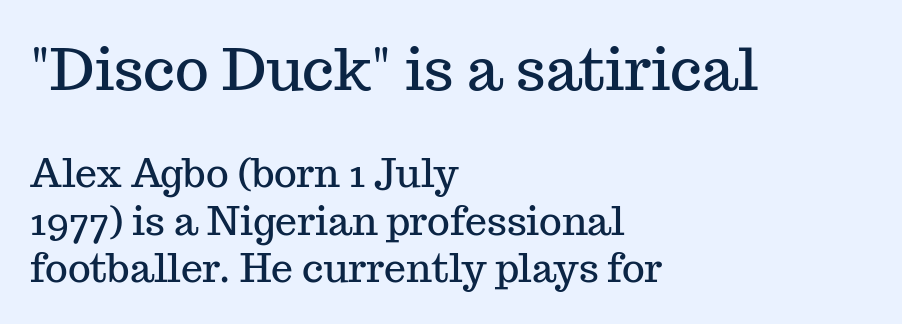
Characters follow at the spacing the type designer built in. Italic: no, the glyphs are upright roman. Observe the serifs anchoring each vertical stroke in this sample. The letters advance in unequal steps, a hallmark of proportional type.
